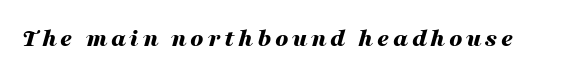
The image shows 26 px bold type, italic (leaning right); set not underlined.
